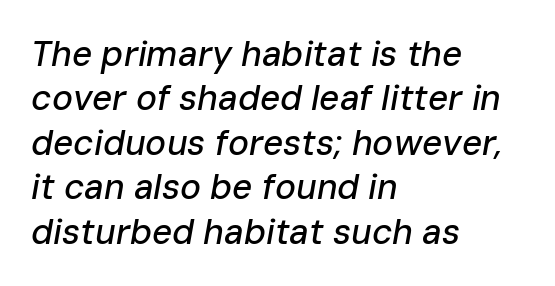
Q: Is the text italic (slanted)? A: Yes, it leans right by about 10 degrees.
Q: Is the text underlined? A: No.
Q: How is the paragraph aligned? A: Left-aligned.
Q: Is the spacing between letters normal or unusually wide? A: Normal.
Q: Is the spacing between lines tight, normal or loose? A: Normal.
Q: Width (condensed, normal, or wide)? A: Normal.
Q: Stroke contrast? A: Low.
Q: x-height? A: Medium.
Q: Monospaced? A: No.
